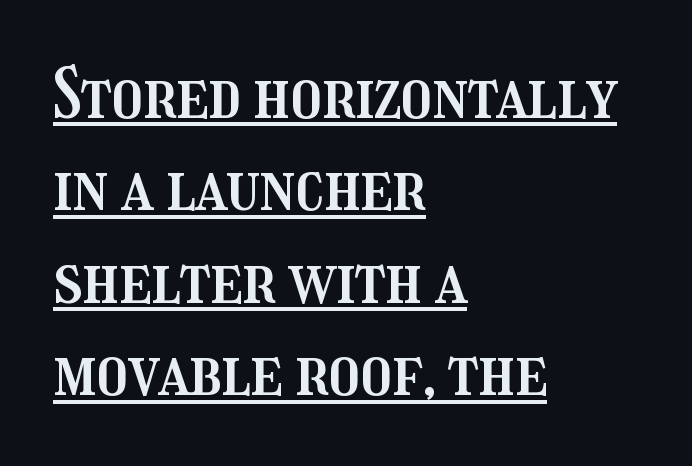
Q: Is the text italic (slanted)? A: No, it is upright.
Q: Is the text underlined? A: Yes.
Q: How is the paragraph aligned? A: Left-aligned.
Q: Is the spacing between letters normal or unusually wide? A: Normal.
Q: Is the spacing between lines tight, normal or loose? A: Normal.
Q: Width (condensed, normal, or wide)? A: Condensed.
Q: Stroke contrast? A: Medium.
Q: x-height? A: Medium.
Q: Monospaced? A: No.
